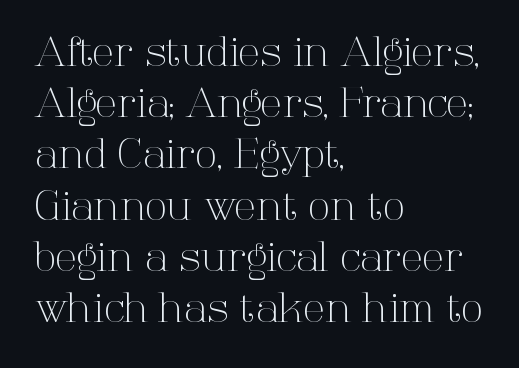
{"serif": "yes", "italic": "no", "bold": "no", "weight": "light", "width": "normal", "stroke_contrast": "high", "x_height": "medium", "monospaced": "no", "underline": "no", "align": "left", "line_spacing": "normal", "line_spacing_ratio": 1.28, "letter_spacing": "normal", "letter_spacing_em": 0.0, "glyph_px": 40}
